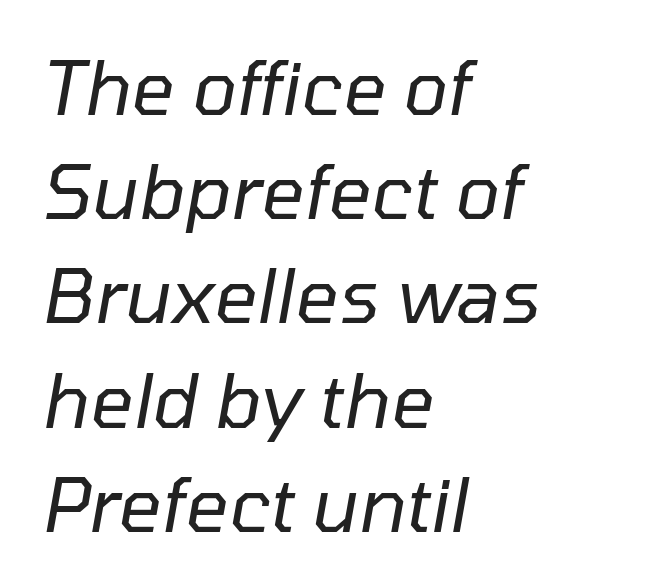
The image shows 75 px regular-weight type, italic (leaning right); set left-aligned, normal line spacing (1.39x), normal letter spacing, not underlined; low stroke contrast and a medium x-height.
